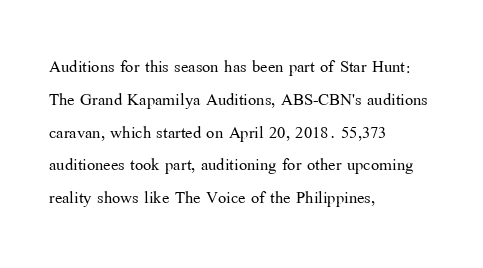
The image shows 22 px text type, upright; set left-aligned, normal line spacing (1.49x), normal letter spacing, not underlined.
